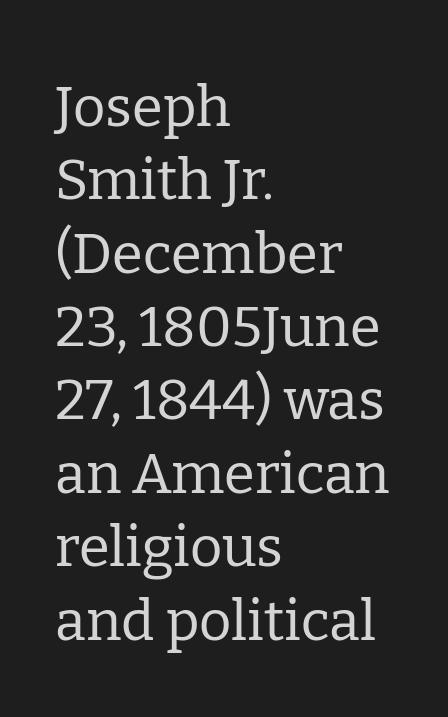
The image shows 56 px regular-weight serif type, upright; set left-aligned, normal line spacing (1.31x), normal letter spacing, not underlined; low stroke contrast and a medium x-height.
